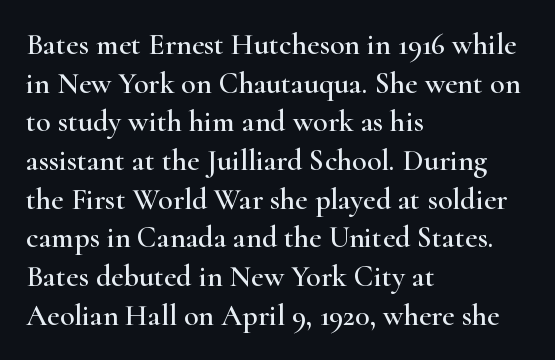
Q: Is the text italic (slanted)? A: No, it is upright.
Q: Is the typeface a serif or a sans-serif typeface? A: Serif.
Q: Is the text underlined? A: No.
Q: How is the paragraph aligned? A: Left-aligned.
Q: Is the spacing between letters normal or unusually wide? A: Normal.
Q: Is the spacing between lines tight, normal or loose? A: Normal.
Q: Width (condensed, normal, or wide)? A: Wide.
Q: Stroke contrast? A: High.
Q: x-height? A: Small.
Q: Monospaced? A: No.
